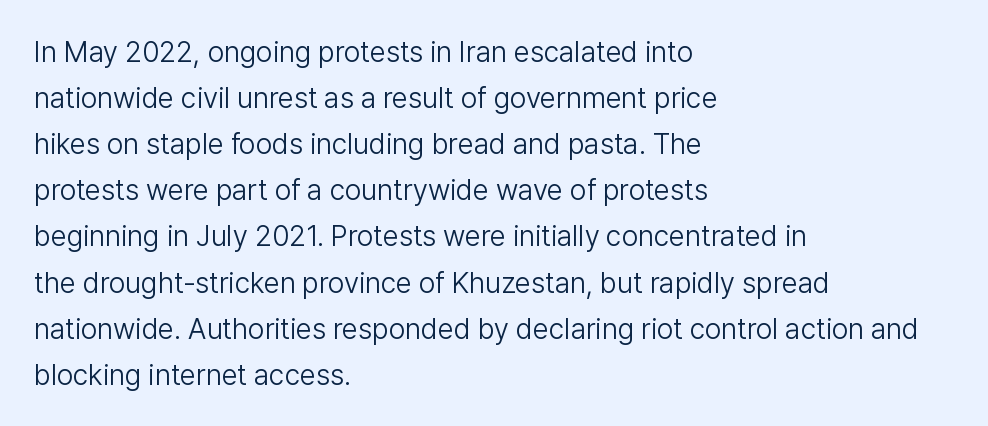
Compared with typical paragraphs, the rows here are spaced about the same. A clean baseline with only descenders dipping below it. You could not count columns in this text — the font is proportionally spaced. In terms of posture, this sample is upright. This is sans-serif lettering, the kind often seen on screens and signage.
